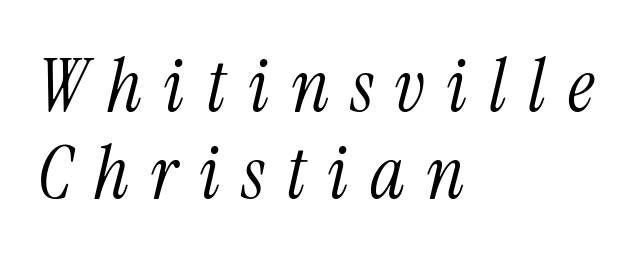
The image shows 74 px light, condensed serif type, italic (leaning right); set left-aligned, line spacing 1.17x, unusually wide letter spacing (+0.29 em), not underlined; medium stroke contrast and a medium x-height.
